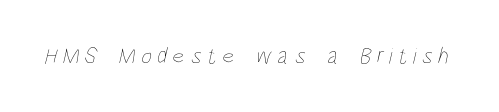
Clear beneath every line of the passage. The weight tops out at a normal text grade. Students, note that the glyphs here are deliberately spaced far apart.
